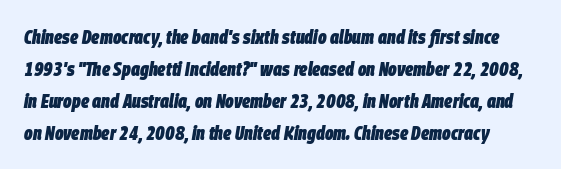
Q: Is the text bold? A: Yes.
Q: Is the text italic (slanted)? A: Yes, it leans right by about 9 degrees.
Q: Is the text underlined? A: No.
Q: Is the spacing between letters normal or unusually wide? A: Normal.
Q: Is the spacing between lines tight, normal or loose? A: Normal.
